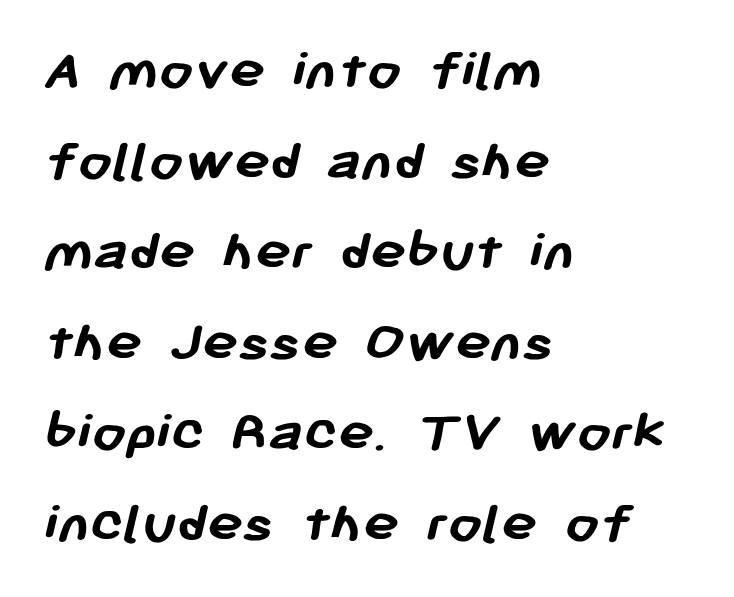
{"serif": "no", "bold": "yes", "weight": "semibold", "width": "normal", "stroke_contrast": "low", "x_height": "medium", "monospaced": "no", "underline": "no", "align": "left", "line_spacing": "normal", "line_spacing_ratio": 1.51, "letter_spacing": "normal", "letter_spacing_em": 0.0, "glyph_px": 60}
